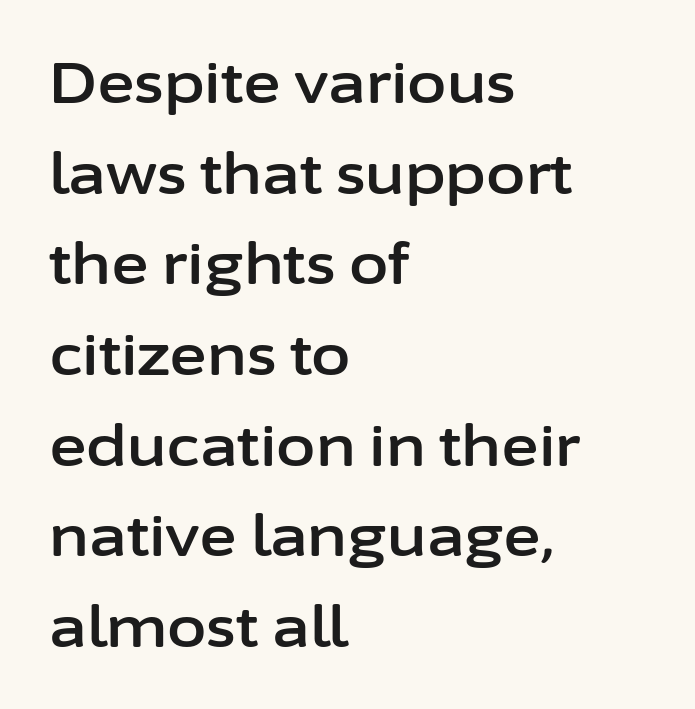
Q: Is the text italic (slanted)? A: No, it is upright.
Q: Is the typeface a serif or a sans-serif typeface? A: Sans-serif.
Q: Is the text underlined? A: No.
Q: How is the paragraph aligned? A: Left-aligned.
Q: Is the spacing between letters normal or unusually wide? A: Normal.
Q: Is the spacing between lines tight, normal or loose? A: Normal.
Q: Width (condensed, normal, or wide)? A: Normal.
Q: Stroke contrast? A: Low.
Q: x-height? A: Medium.
Q: Monospaced? A: No.
